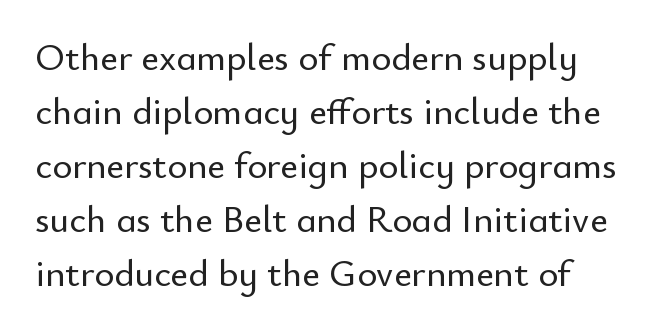
Q: Is the text italic (slanted)? A: No, it is upright.
Q: Is the typeface a serif or a sans-serif typeface? A: Sans-serif.
Q: Is the text underlined? A: No.
Q: How is the paragraph aligned? A: Left-aligned.
Q: Is the spacing between letters normal or unusually wide? A: Normal.
Q: Is the spacing between lines tight, normal or loose? A: Normal.
Q: Width (condensed, normal, or wide)? A: Normal.
Q: Stroke contrast? A: Low.
Q: x-height? A: Small.
Q: Monospaced? A: No.
